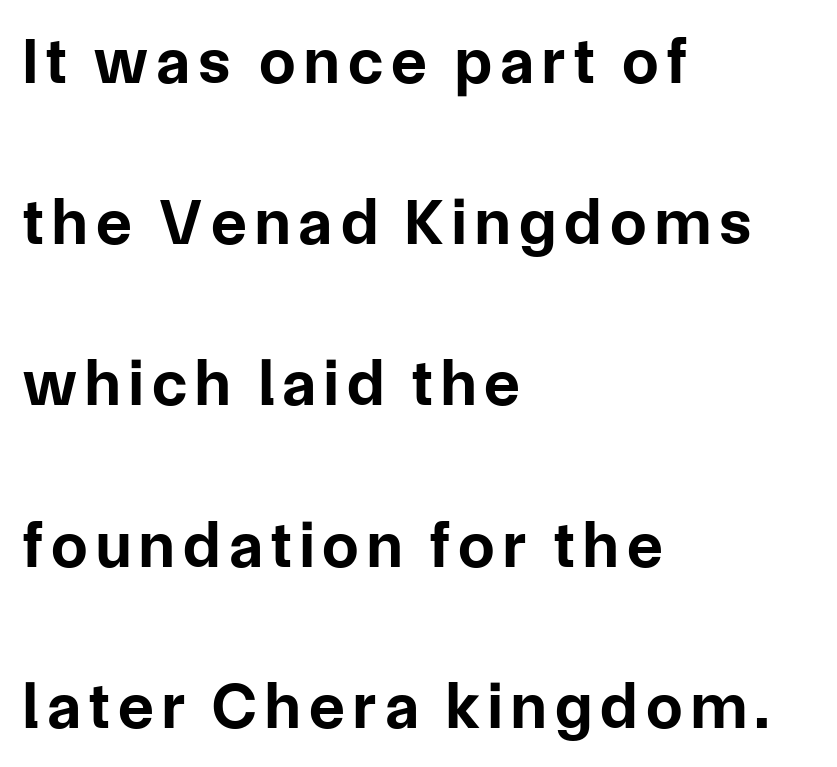
Strong, thick strokes mark this as bold type. Each letter's strokes conclude bluntly, with no projecting serifs. This sample has the flowing, uneven cadence of proportional lettering. The text block is weighted toward the left margin, trailing off unevenly rightward. Check under the words: just untouched page. Posture: vertical.
